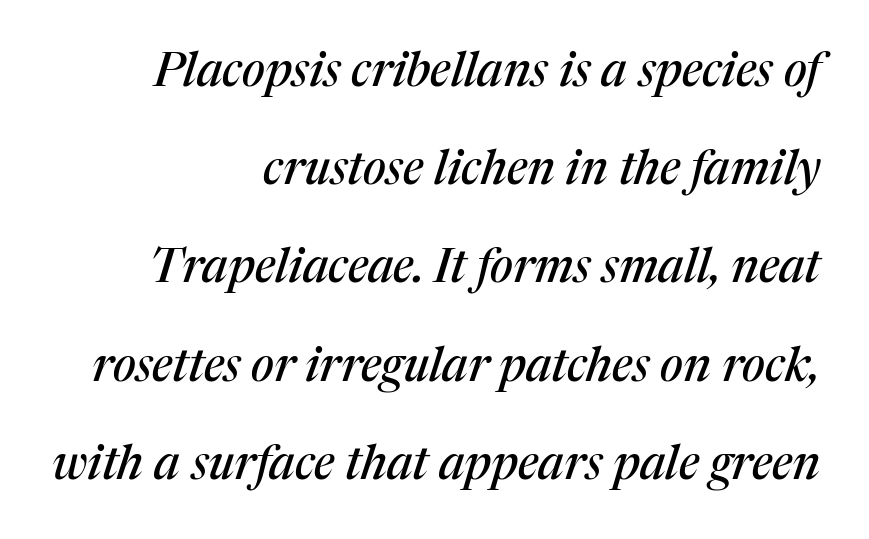
Q: Is the text italic (slanted)? A: Yes, it leans right by about 17 degrees.
Q: Is the typeface a serif or a sans-serif typeface? A: Serif.
Q: Is the text underlined? A: No.
Q: How is the paragraph aligned? A: Right-aligned.
Q: Is the spacing between letters normal or unusually wide? A: Normal.
Q: Is the spacing between lines tight, normal or loose? A: Loose.
Q: Width (condensed, normal, or wide)? A: Normal.
Q: Stroke contrast? A: Medium.
Q: x-height? A: Medium.
Q: Monospaced? A: No.
